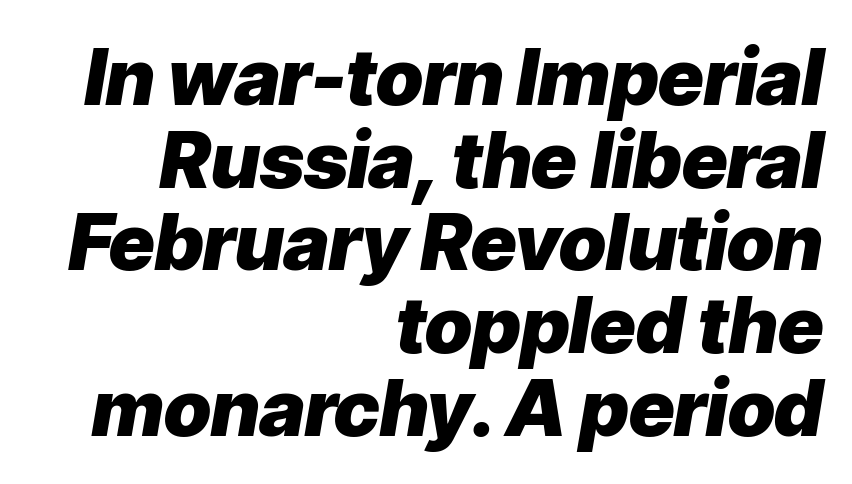
The image shows 78 px heavy type, italic (leaning right); set right-aligned, tight line spacing (1.06x), normal letter spacing, not underlined; low stroke contrast and a medium x-height.
